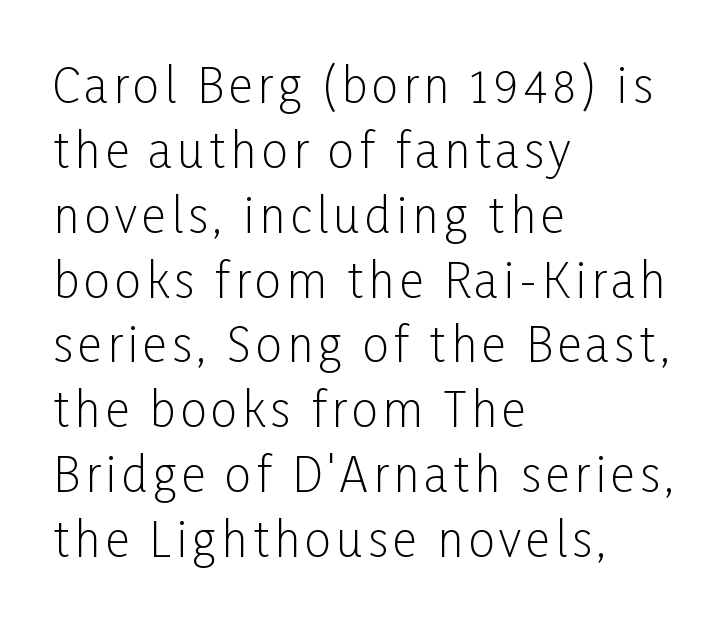
The image shows 47 px light, condensed sans-serif type, upright; set left-aligned, normal line spacing (1.38x), not underlined; low stroke contrast and a medium x-height.
